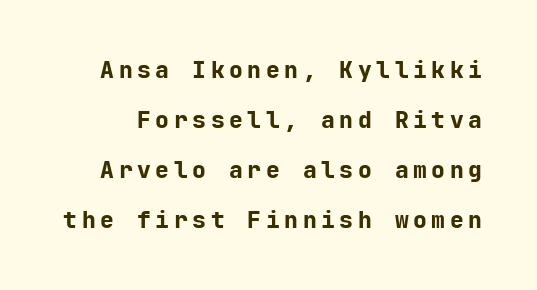
Q: Is the text bold? A: Yes.
Q: Is the text italic (slanted)? A: No, it is upright.
Q: Is the text underlined? A: No.
Q: Is the spacing between letters normal or unusually wide? A: Unusually wide.
Q: Is the spacing between lines tight, normal or loose? A: Loose.
